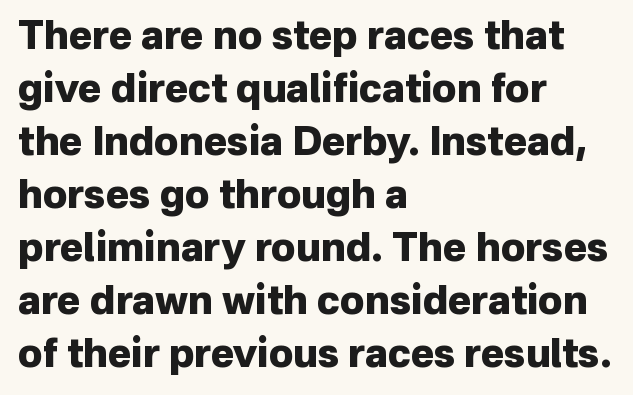
{"serif": "no", "italic": "no", "bold": "yes", "weight": "heavy", "width": "normal", "stroke_contrast": "low", "x_height": "medium", "monospaced": "no", "underline": "no", "align": "left", "line_spacing": "normal", "line_spacing_ratio": 1.36, "letter_spacing": "normal", "letter_spacing_em": 0.0, "glyph_px": 39}
